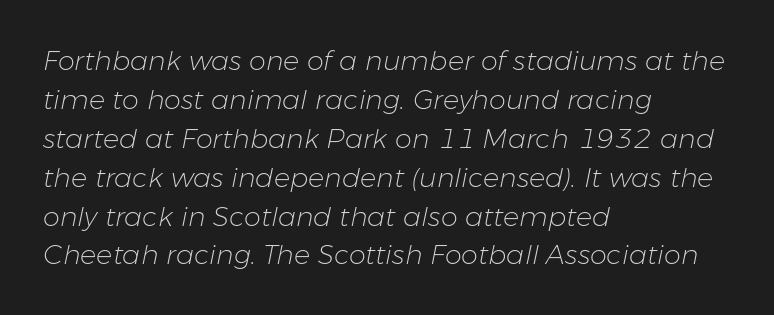
{"italic": "yes", "lean": "right", "slant_degrees": 11, "bold": "no", "underline": "no", "align": "left", "line_spacing": "normal", "line_spacing_ratio": 1.44, "letter_spacing": "normal", "letter_spacing_em": 0.0, "glyph_px": 27}
